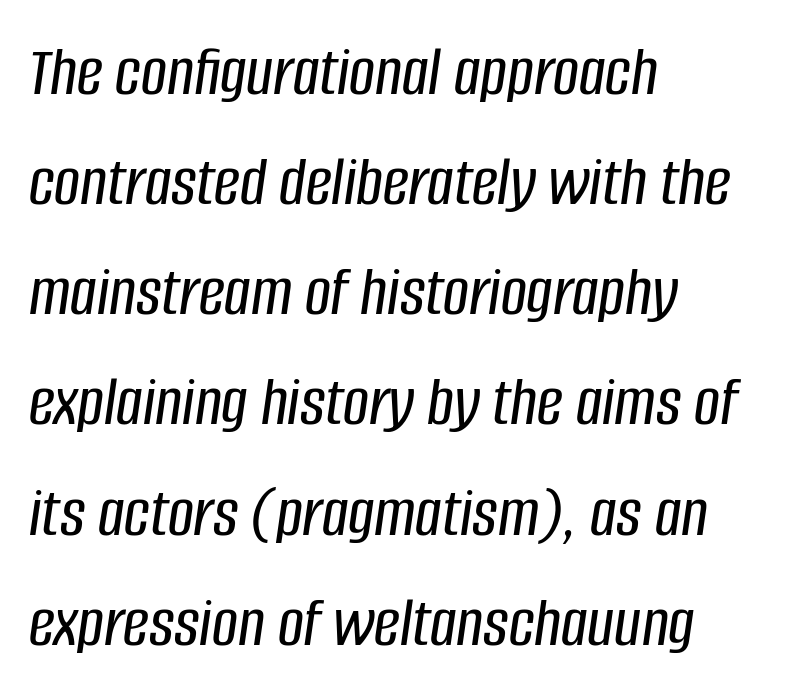
Q: Is the text italic (slanted)? A: Yes, it leans right by about 8 degrees.
Q: Is the text underlined? A: No.
Q: How is the paragraph aligned? A: Left-aligned.
Q: Is the spacing between letters normal or unusually wide? A: Normal.
Q: Is the spacing between lines tight, normal or loose? A: Normal.
Q: Width (condensed, normal, or wide)? A: Condensed.
Q: Stroke contrast? A: Low.
Q: x-height? A: Large.
Q: Monospaced? A: No.
